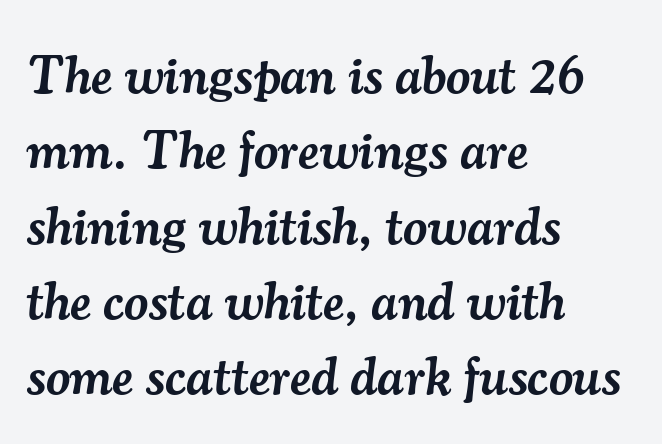
Q: Is the text bold? A: Semi-bold.
Q: Is the text italic (slanted)? A: Yes, it leans right by about 7 degrees.
Q: Is the typeface a serif or a sans-serif typeface? A: Serif.
Q: Is the text underlined? A: No.
Q: How is the paragraph aligned? A: Left-aligned.
Q: Is the spacing between letters normal or unusually wide? A: Normal.
Q: Is the spacing between lines tight, normal or loose? A: Normal.
Q: Width (condensed, normal, or wide)? A: Normal.
Q: Stroke contrast? A: Medium.
Q: x-height? A: Small.
Q: Monospaced? A: No.
